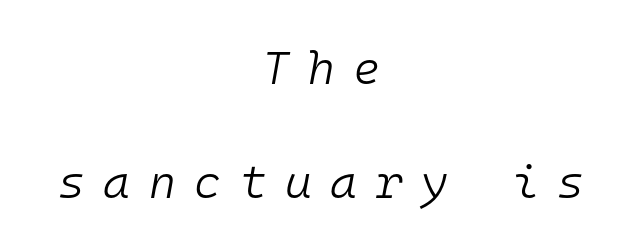
The image shows 46 px light type, italic (leaning right), monospaced; set centered, loose line spacing (2.47x), unusually wide letter spacing (+0.4 em), not underlined; low stroke contrast and a medium x-height.
